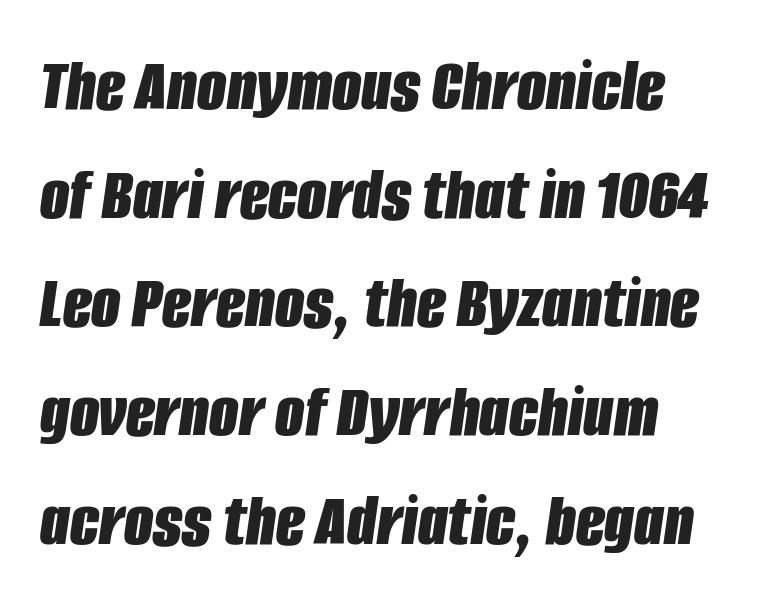
Q: Is the text bold? A: Yes.
Q: Is the text italic (slanted)? A: Yes, it leans right by about 8 degrees.
Q: Is the text underlined? A: No.
Q: Is the spacing between letters normal or unusually wide? A: Normal.
Q: Is the spacing between lines tight, normal or loose? A: Normal.
Q: Width (condensed, normal, or wide)? A: Condensed.
Q: Stroke contrast? A: Low.
Q: x-height? A: Large.
Q: Monospaced? A: No.
